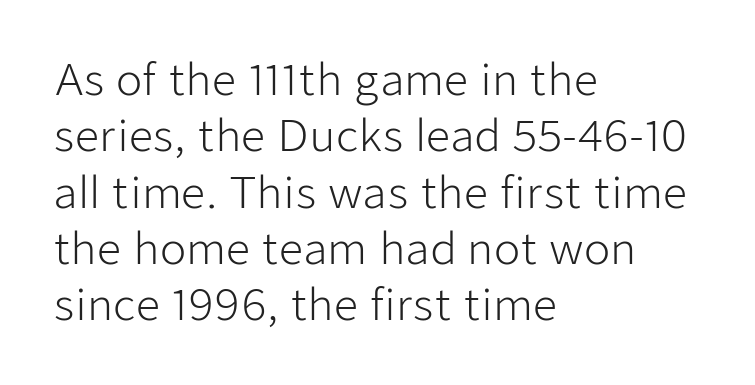
{"serif": "no", "italic": "no", "bold": "no", "weight": "light", "width": "normal", "stroke_contrast": "low", "x_height": "medium", "monospaced": "no", "underline": "no", "align": "left", "line_spacing": "normal", "line_spacing_ratio": 1.31, "letter_spacing": "normal", "letter_spacing_em": 0.0, "glyph_px": 43}
